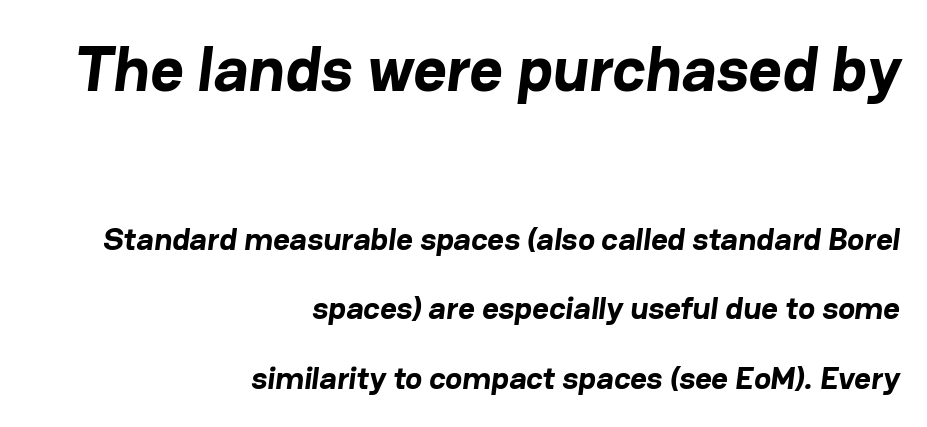
{"serif": "no", "bold": "yes", "weight": "bold", "width": "normal", "stroke_contrast": "low", "x_height": "medium", "monospaced": "no", "underline": "no", "align": "right", "line_spacing": "loose", "line_spacing_ratio": 2.18, "letter_spacing": "normal", "letter_spacing_em": 0.0, "larger_block": "first", "size_ratio": 2.0, "glyph_px": 64}
